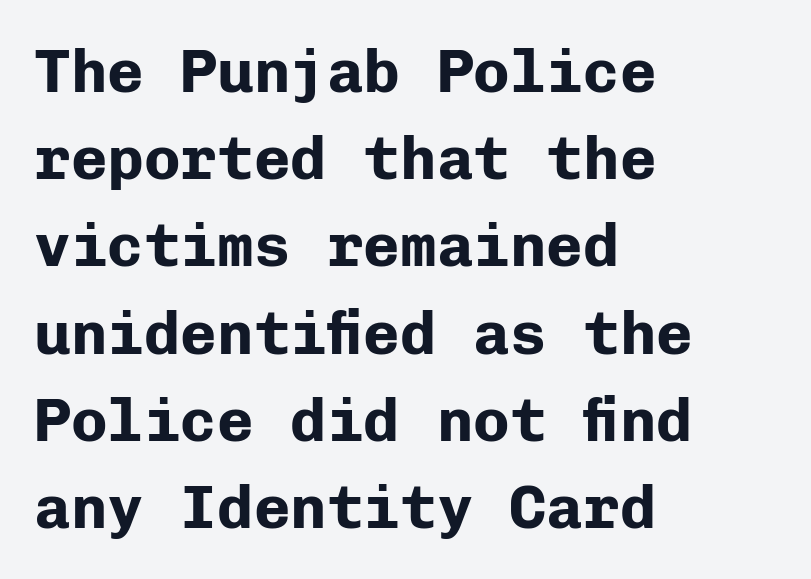
The image shows 61 px bold sans-serif type, upright, monospaced; set left-aligned, normal line spacing (1.43x), normal letter spacing, not underlined; low stroke contrast and a medium x-height.
